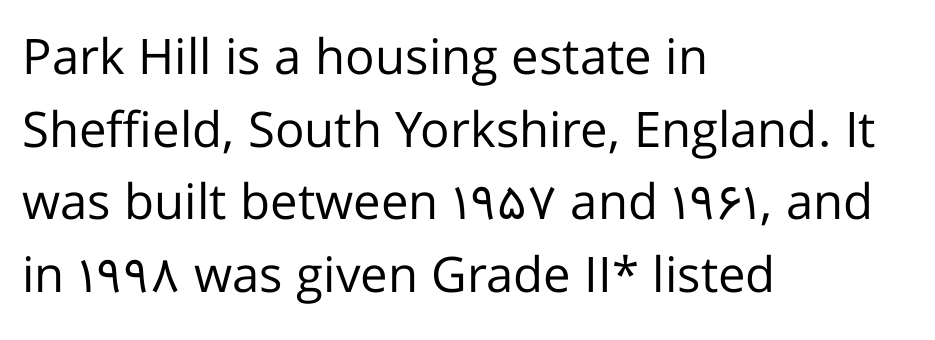
The image shows 49 px regular-weight sans-serif type, upright; set left-aligned, normal line spacing (1.48x), normal letter spacing, not underlined; low stroke contrast and a medium x-height.
